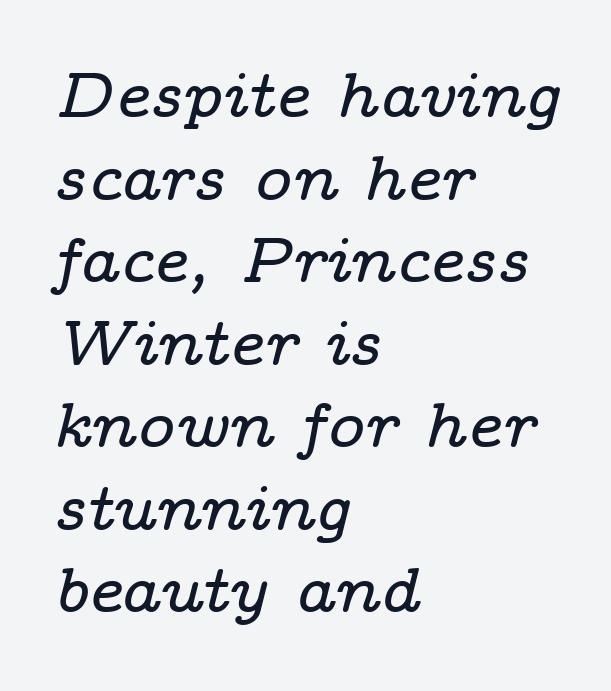
The image shows 64 px wide serif type, italic (leaning right); set left-aligned, normal line spacing (1.29x), normal letter spacing, not underlined; low stroke contrast and a medium x-height.
